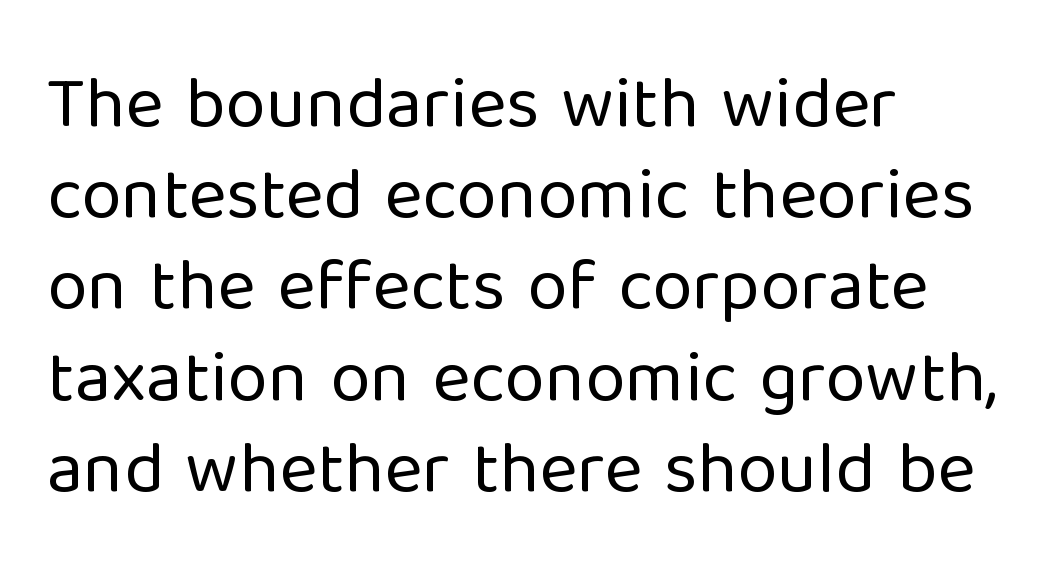
{"serif": "no", "italic": "no", "bold": "no", "weight": "regular", "width": "normal", "stroke_contrast": "low", "x_height": "medium", "monospaced": "no", "underline": "no", "align": "left", "line_spacing": "normal", "line_spacing_ratio": 1.25, "letter_spacing": "normal", "letter_spacing_em": 0.0, "glyph_px": 73}
